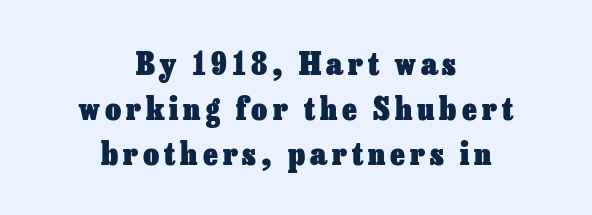
What's the leading like? Ordinary, nothing unusual. The strokes are fattened all the way to bold. This sample is center-justified, so both line endings float freely. These lines were composed using upright roman letters.
